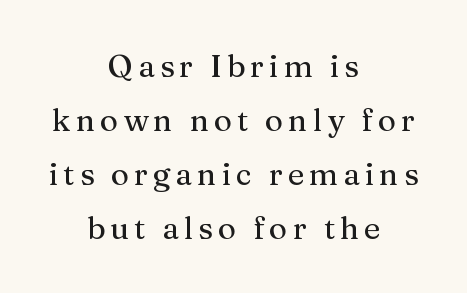
The image shows 31 px serif type, upright; set centered, line spacing 1.74x, not underlined; medium stroke contrast and a medium x-height.
